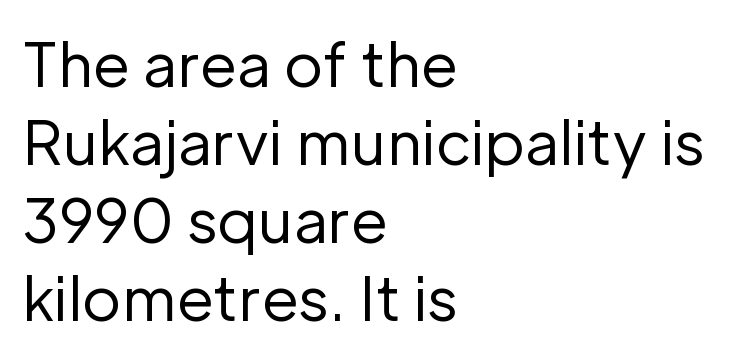
{"serif": "no", "italic": "no", "bold": "no", "weight": "regular", "width": "normal", "stroke_contrast": "low", "x_height": "medium", "monospaced": "no", "underline": "no", "align": "left", "line_spacing": "normal", "line_spacing_ratio": 1.3, "letter_spacing": "normal", "letter_spacing_em": 0.0, "glyph_px": 60}
